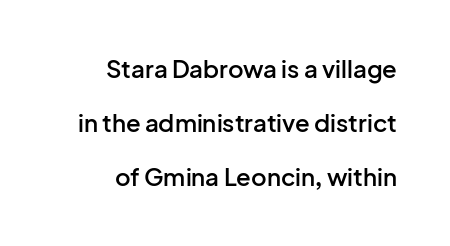
Underlining? Definitely not there. These lines stand farther apart than default settings would place them. The lines in this sample share a right terminus and differ only in where they begin. Upright lettering throughout.
